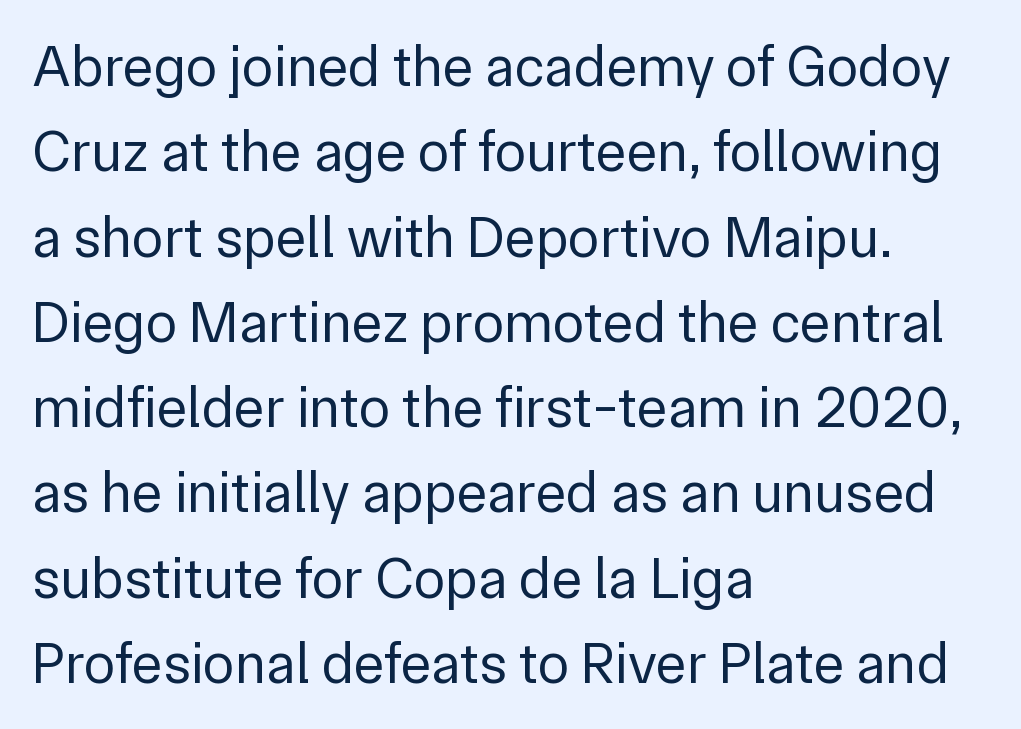
Q: Is the text bold? A: No.
Q: Is the text italic (slanted)? A: No, it is upright.
Q: Is the typeface a serif or a sans-serif typeface? A: Sans-serif.
Q: Is the text underlined? A: No.
Q: How is the paragraph aligned? A: Left-aligned.
Q: Is the spacing between letters normal or unusually wide? A: Normal.
Q: Is the spacing between lines tight, normal or loose? A: Normal.
Q: Width (condensed, normal, or wide)? A: Normal.
Q: Stroke contrast? A: Low.
Q: x-height? A: Medium.
Q: Monospaced? A: No.
